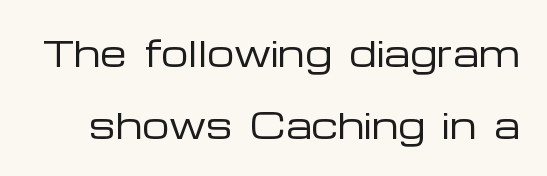
The image shows 34 px regular-weight, wide sans-serif type, upright; set loose line spacing (2.11x), normal letter spacing, not underlined; low stroke contrast and a medium x-height.
